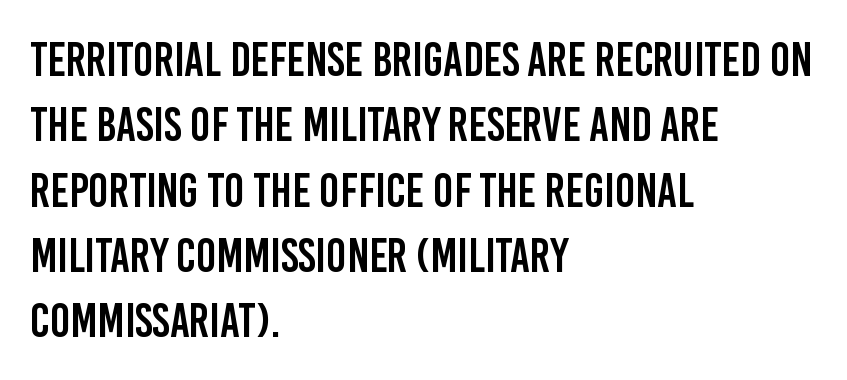
Q: Is the text italic (slanted)? A: No, it is upright.
Q: Is the typeface a serif or a sans-serif typeface? A: Sans-serif.
Q: Is the text underlined? A: No.
Q: How is the paragraph aligned? A: Left-aligned.
Q: Is the spacing between letters normal or unusually wide? A: Normal.
Q: Is the spacing between lines tight, normal or loose? A: Normal.
Q: Width (condensed, normal, or wide)? A: Condensed.
Q: Stroke contrast? A: Low.
Q: x-height? A: Large.
Q: Monospaced? A: No.
